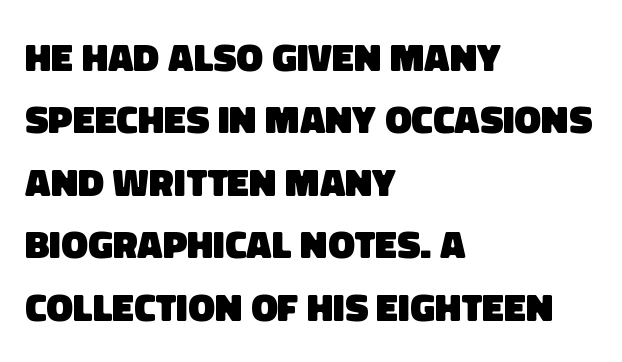
Q: Is the text bold? A: Yes.
Q: Is the typeface a serif or a sans-serif typeface? A: Sans-serif.
Q: Is the text underlined? A: No.
Q: How is the paragraph aligned? A: Left-aligned.
Q: Is the spacing between letters normal or unusually wide? A: Normal.
Q: Is the spacing between lines tight, normal or loose? A: Normal.
Q: Width (condensed, normal, or wide)? A: Normal.
Q: Stroke contrast? A: Low.
Q: x-height? A: Large.
Q: Monospaced? A: No.
